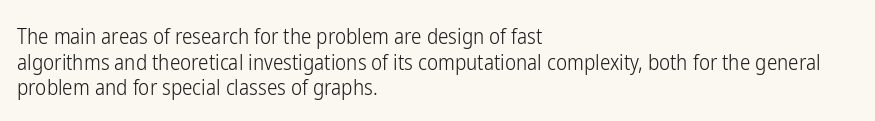
Does extra space separate the letters? No, they use regular spacing. The passage is arranged the way most books set body copy — flush left. The area under the type is left untouched. The face looks like a standard text weight, possibly lighter. Notice how the stems are strictly vertical — no italics here.
